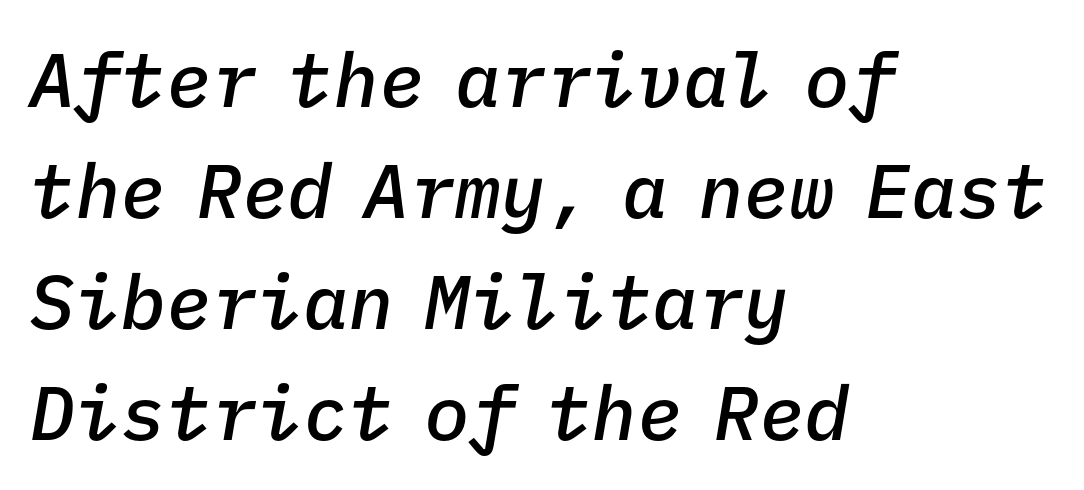
These lines sit exactly where default settings would place them. The rendering keeps characters at their native spacing. Quick note: underline off. Would a proofreader flag this as italicized? Yes. Every row of glyphs begins at an identical x-position on the left.
